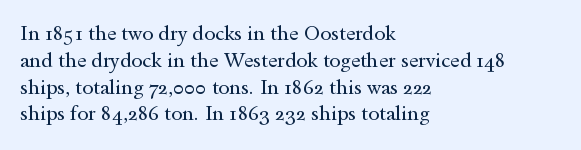
Q: Is the text bold? A: No.
Q: Is the text italic (slanted)? A: No, it is upright.
Q: Is the text underlined? A: No.
Q: How is the paragraph aligned? A: Left-aligned.
Q: Is the spacing between letters normal or unusually wide? A: Normal.
Q: Is the spacing between lines tight, normal or loose? A: Normal.
